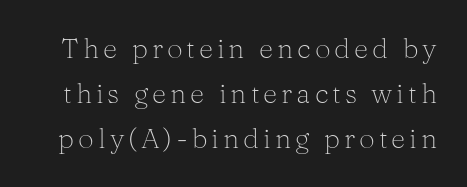
Spacing verdict: proportional, widths tailored to each character. Unlike a clean sans, this face finishes its strokes with serifs. Quick note: interline space is typical. No italicization has been applied; the sample stays upright.
